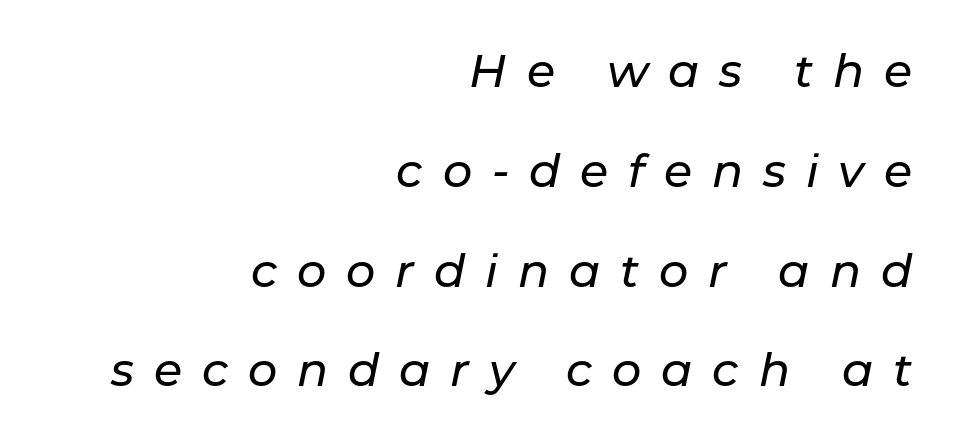
Q: Is the text italic (slanted)? A: Yes, it leans right by about 11 degrees.
Q: Is the text underlined? A: No.
Q: How is the paragraph aligned? A: Right-aligned.
Q: Is the spacing between letters normal or unusually wide? A: Unusually wide.
Q: Is the spacing between lines tight, normal or loose? A: Loose.
Q: Width (condensed, normal, or wide)? A: Normal.
Q: Stroke contrast? A: Low.
Q: x-height? A: Medium.
Q: Monospaced? A: No.
